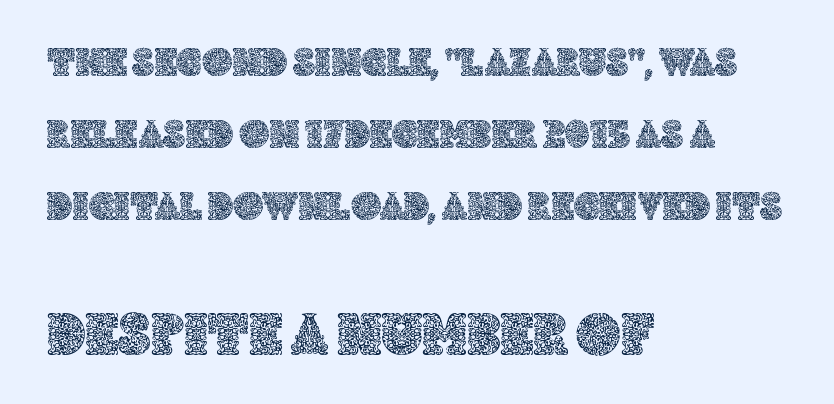
Underline: absent. Italic? Not at all — the glyphs are vertical. Between these two stacked blocks, the lower one wins on size. This rendering uses left alignment, leaving the right contour irregular. The letterforms sit shoulder to shoulder at normal distance. Spacing verdict: proportional, widths tailored to each character.
